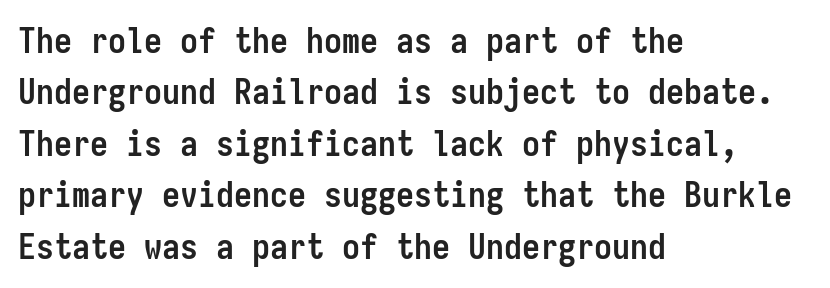
{"serif": "no", "italic": "no", "bold": "yes", "weight": "semibold", "width": "condensed", "stroke_contrast": "low", "x_height": "medium", "monospaced": "yes", "underline": "no", "align": "left", "line_spacing": "normal", "line_spacing_ratio": 1.43, "letter_spacing": "normal", "letter_spacing_em": 0.0, "glyph_px": 36}
